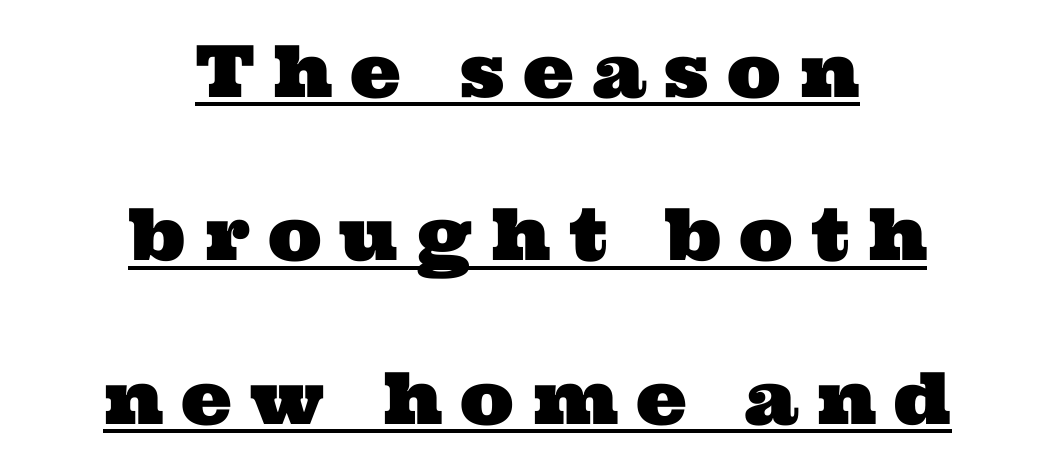
The image shows 72 px wide serif type; set centered, loose line spacing (2.27x), unusually wide letter spacing (+0.25 em), underlined; medium stroke contrast and a medium x-height.
